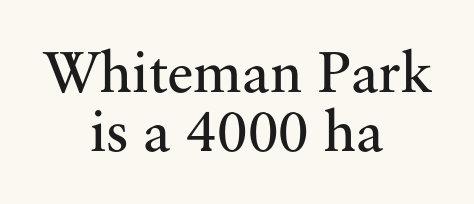
{"serif": "yes", "italic": "no", "bold": "no", "weight": "regular", "width": "normal", "stroke_contrast": "medium", "x_height": "small", "monospaced": "no", "underline": "no", "align": "center", "line_spacing": "tight", "line_spacing_ratio": 1.0, "letter_spacing": "normal", "letter_spacing_em": 0.0, "glyph_px": 59}
